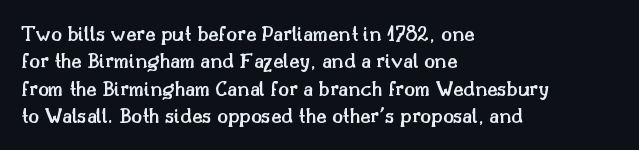
The image shows 22 px text type, upright; set left-aligned, normal line spacing (1.25x), normal letter spacing, not underlined.
